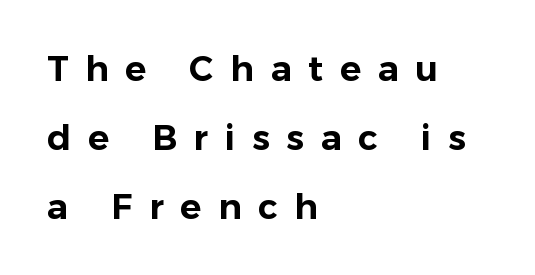
The axis of the letterforms is exactly vertical. The type family on display is of the sans-serif kind. Check the space under the baseline: it is left empty. Tracking here is generous; glyphs stand well apart from one another. Compared with typical paragraphs, the rows here are farther apart.
